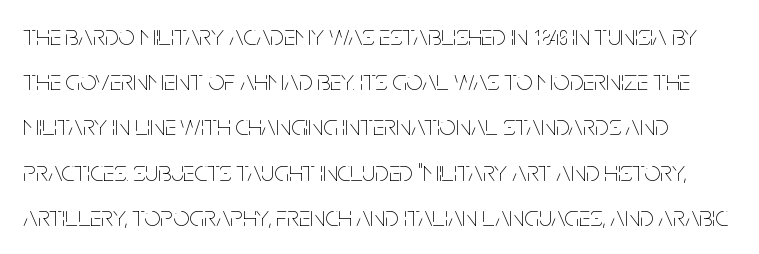
{"italic": "no", "bold": "no", "weight": "thin", "width": "condensed", "stroke_contrast": "low", "x_height": "large", "monospaced": "no", "underline": "no", "line_spacing": "normal", "line_spacing_ratio": 1.56, "letter_spacing": "normal", "letter_spacing_em": 0.0, "glyph_px": 29}
